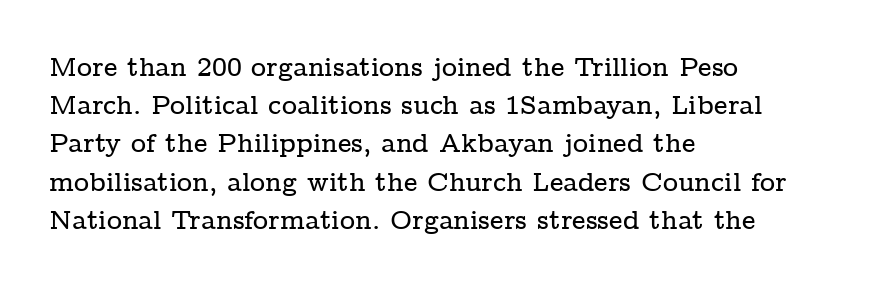
{"italic": "no", "underline": "no", "align": "left", "line_spacing": "normal", "line_spacing_ratio": 1.47, "letter_spacing": "normal", "letter_spacing_em": 0.0, "glyph_px": 26}
